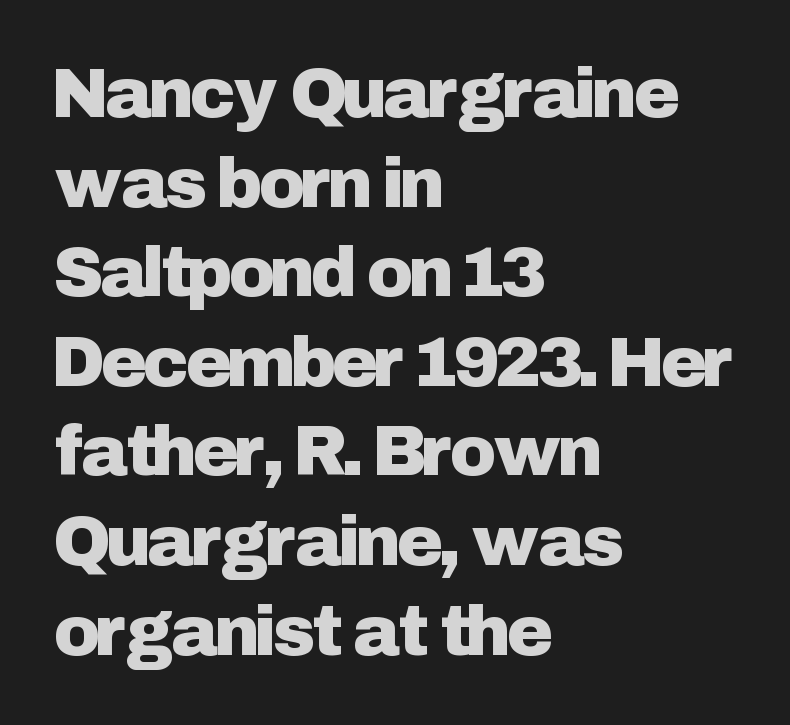
Only glyphs here, with clear space below each row. Is there any slant? The stems are plumb. In terms of letterspacing, this is plain default setting. Character widths vary here, with narrow letters taking less room than wide ones.
